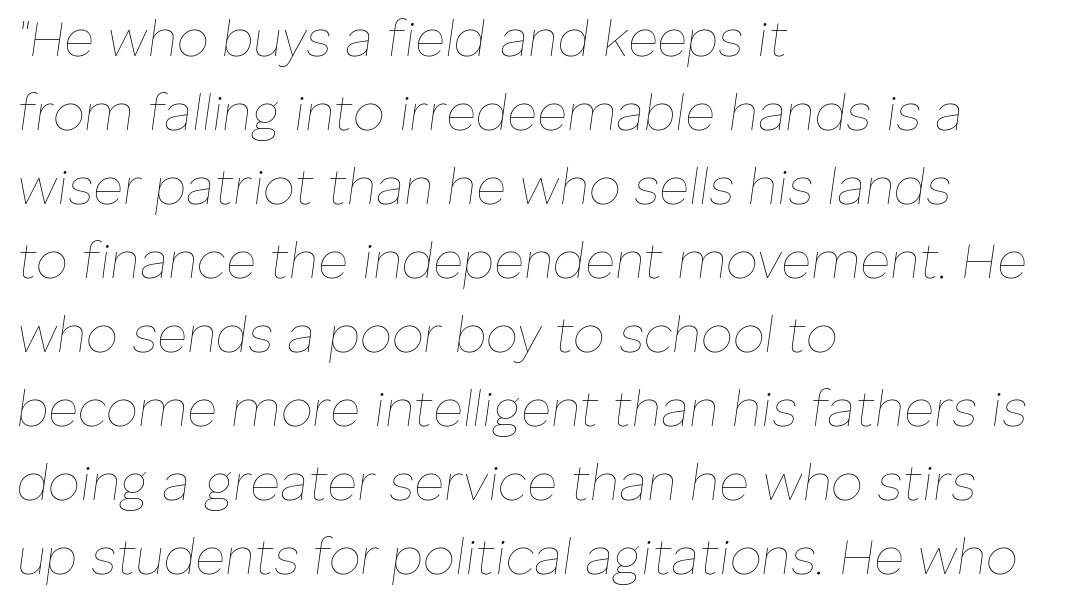
The image shows 51 px thin type, italic (leaning right); set left-aligned, normal line spacing (1.45x), normal letter spacing, not underlined; low stroke contrast and a medium x-height.
